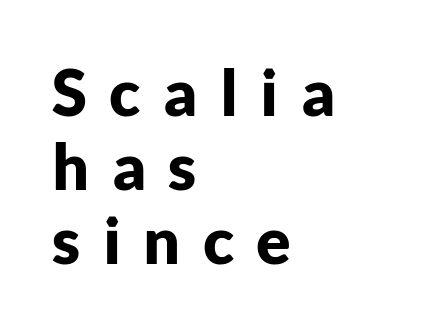
The image shows 64 px bold sans-serif type, upright; set left-aligned, line spacing 1.16x, unusually wide letter spacing (+0.35 em), not underlined; low stroke contrast and a medium x-height.
